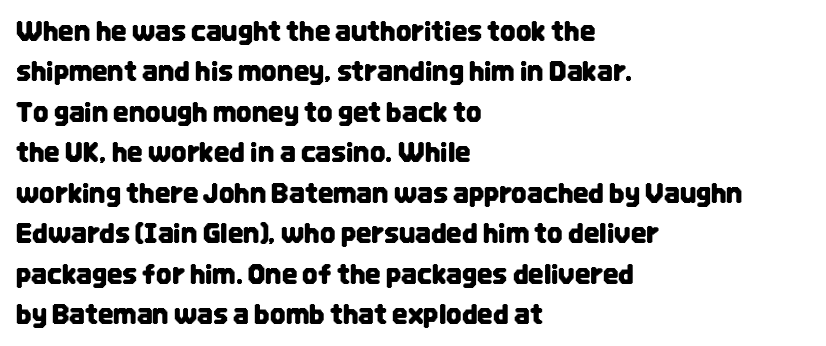
{"italic": "no", "underline": "no", "align": "left", "line_spacing": "normal", "line_spacing_ratio": 1.5, "letter_spacing": "normal", "letter_spacing_em": 0.0, "glyph_px": 27}
